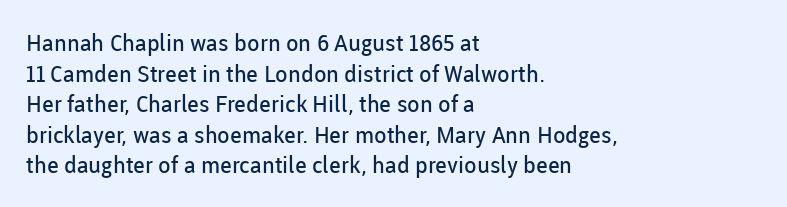
The image shows 23 px text type, upright; set left-aligned, normal line spacing (1.33x), normal letter spacing, not underlined.
